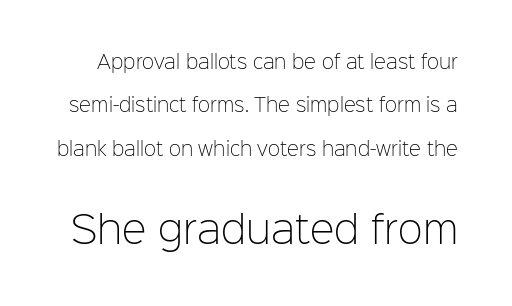
The image shows 37 px light sans-serif type, upright; set loose line spacing (2.41x), normal letter spacing, not underlined; the second (bottom) block is 2.06x larger; low stroke contrast and a medium x-height.
